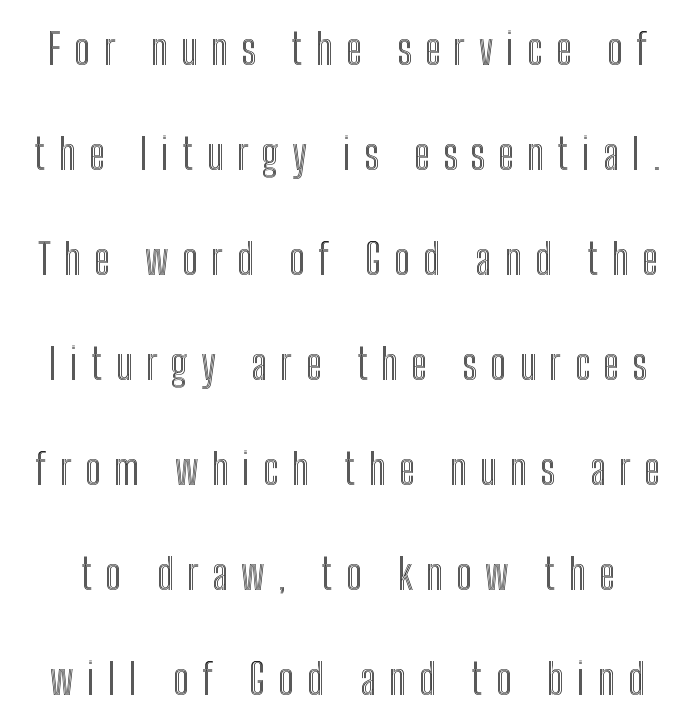
There is plenty of visible air inserted between adjacent glyphs. Unlike italic type, these characters show no tilt at all. Whoever set this chose breathing room over compactness in the vertical rhythm. Looks like regular typesetting: each glyph gets only the width it needs. Descenders hang freely into open space.
